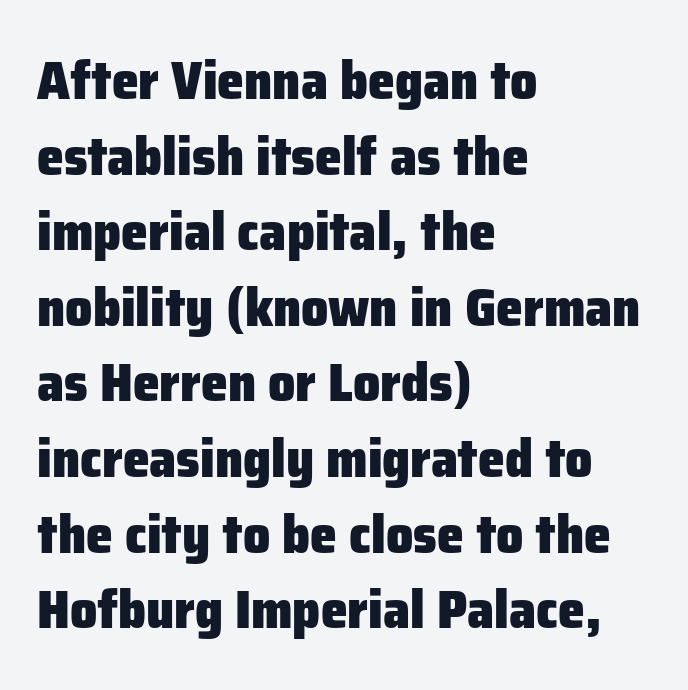
Q: Is the text bold? A: Yes.
Q: Is the text italic (slanted)? A: No, it is upright.
Q: Is the typeface a serif or a sans-serif typeface? A: Sans-serif.
Q: Is the text underlined? A: No.
Q: How is the paragraph aligned? A: Left-aligned.
Q: Is the spacing between letters normal or unusually wide? A: Normal.
Q: Is the spacing between lines tight, normal or loose? A: Normal.
Q: Width (condensed, normal, or wide)? A: Normal.
Q: Stroke contrast? A: Low.
Q: x-height? A: Medium.
Q: Monospaced? A: No.
